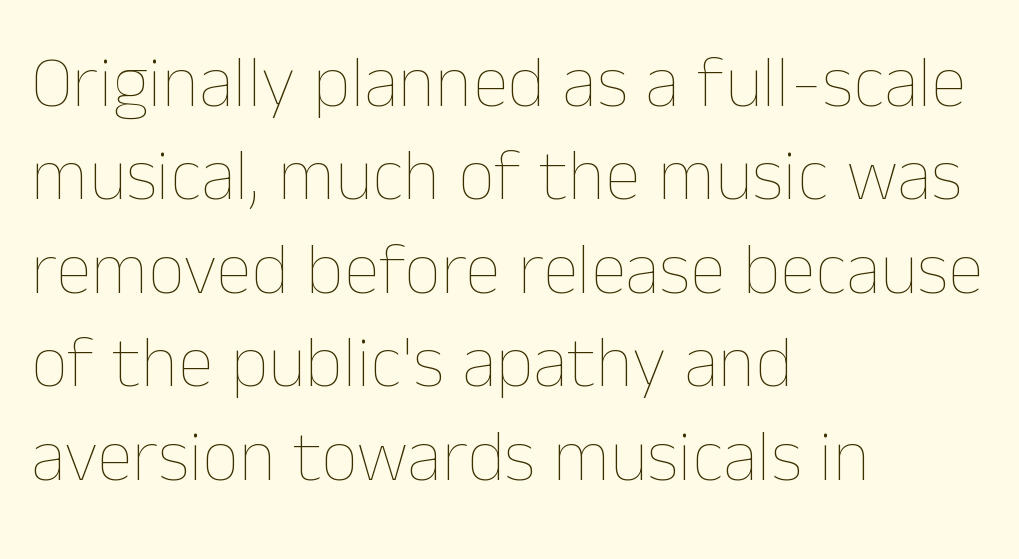
The image shows 73 px thin type, upright; set left-aligned, normal line spacing (1.28x), normal letter spacing, not underlined; low stroke contrast and a medium x-height.
